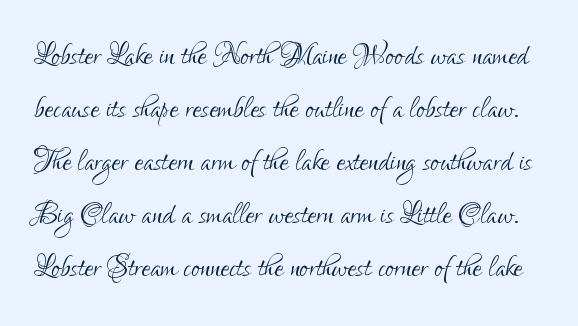
{"serif": "no", "bold": "no", "weight": "light", "width": "condensed", "stroke_contrast": "low", "x_height": "small", "monospaced": "no", "underline": "no", "line_spacing": "normal", "line_spacing_ratio": 1.36, "letter_spacing": "normal", "letter_spacing_em": 0.0, "glyph_px": 39}
